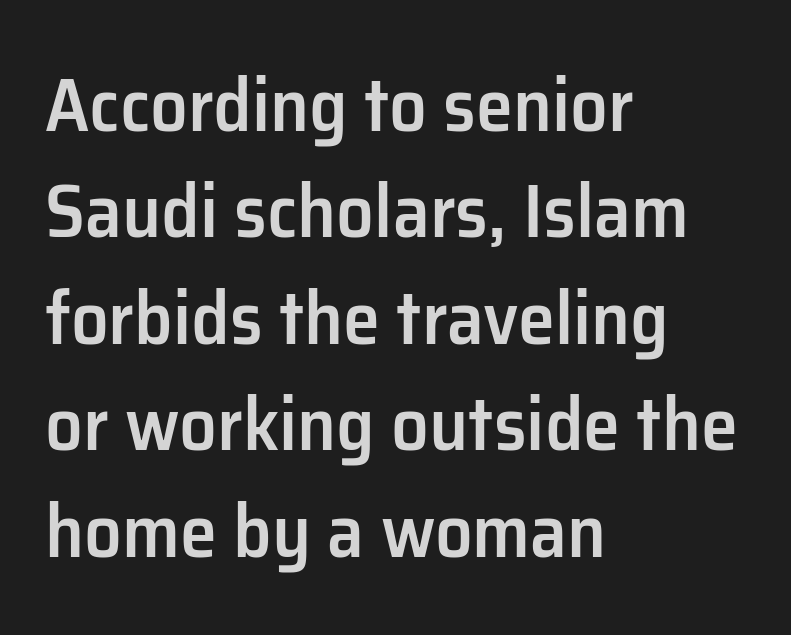
The image shows 75 px semibold sans-serif type, upright; set left-aligned, normal line spacing (1.42x), normal letter spacing, not underlined; low stroke contrast and a medium x-height.
